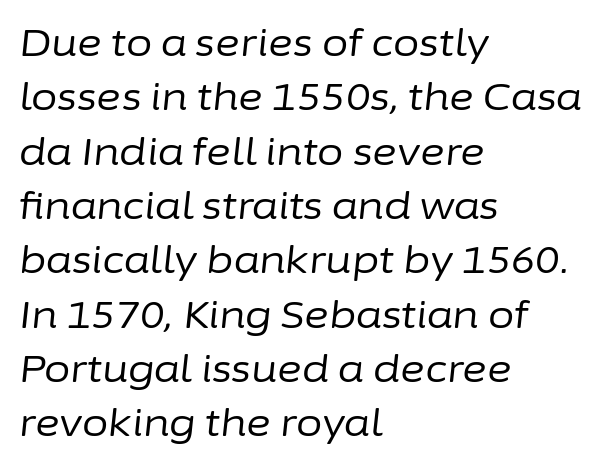
{"italic": "yes", "lean": "right", "slant_degrees": 6, "bold": "no", "weight": "regular", "width": "normal", "stroke_contrast": "low", "x_height": "medium", "monospaced": "no", "underline": "no", "align": "left", "line_spacing": "normal", "line_spacing_ratio": 1.43, "letter_spacing": "normal", "letter_spacing_em": 0.0, "glyph_px": 38}
